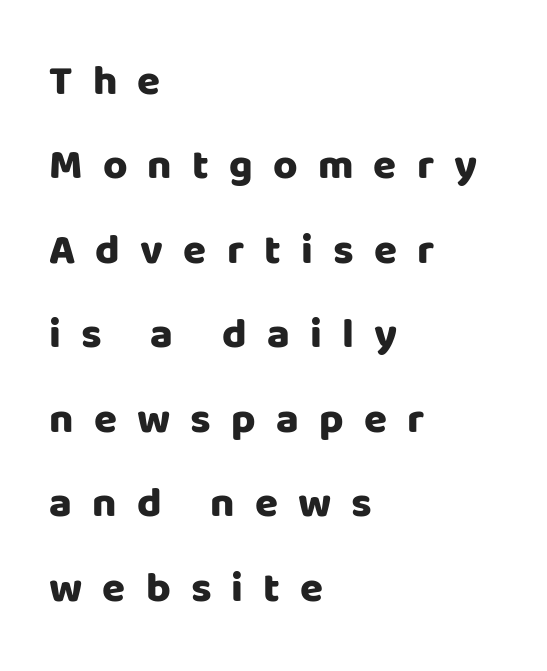
Q: Is the text bold? A: Yes.
Q: Is the text italic (slanted)? A: No, it is upright.
Q: Is the typeface a serif or a sans-serif typeface? A: Sans-serif.
Q: Is the text underlined? A: No.
Q: How is the paragraph aligned? A: Left-aligned.
Q: Is the spacing between letters normal or unusually wide? A: Unusually wide.
Q: Is the spacing between lines tight, normal or loose? A: Loose.
Q: Width (condensed, normal, or wide)? A: Normal.
Q: Stroke contrast? A: Low.
Q: x-height? A: Large.
Q: Monospaced? A: No.
